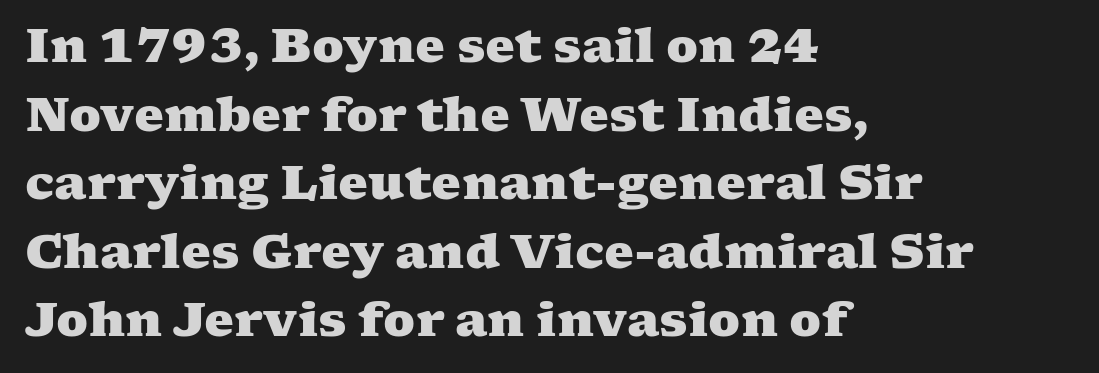
{"serif": "yes", "bold": "yes", "weight": "heavy", "width": "wide", "stroke_contrast": "medium", "x_height": "medium", "monospaced": "no", "underline": "no", "align": "left", "line_spacing": "normal", "line_spacing_ratio": 1.46, "letter_spacing": "normal", "letter_spacing_em": 0.0, "glyph_px": 47}
